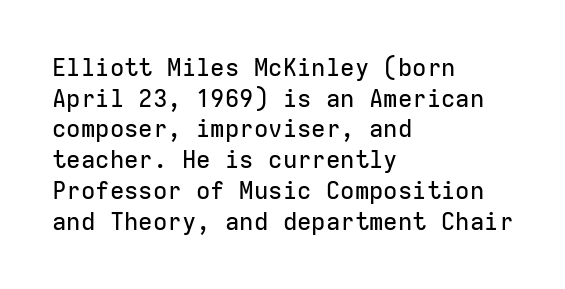
Q: Is the text italic (slanted)? A: No, it is upright.
Q: Is the text underlined? A: No.
Q: How is the paragraph aligned? A: Left-aligned.
Q: Is the spacing between letters normal or unusually wide? A: Normal.
Q: Is the spacing between lines tight, normal or loose? A: Normal.
